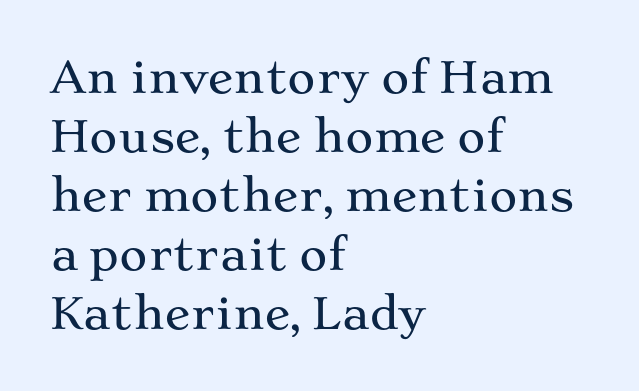
{"serif": "yes", "italic": "no", "width": "wide", "stroke_contrast": "medium", "x_height": "medium", "monospaced": "no", "underline": "no", "align": "left", "line_spacing": "normal", "line_spacing_ratio": 1.37, "letter_spacing": "normal", "letter_spacing_em": 0.0, "glyph_px": 43}
